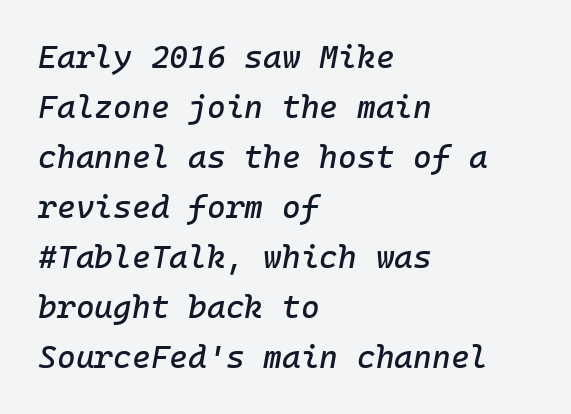
{"italic": "yes", "lean": "right", "slant_degrees": 10, "width": "normal", "stroke_contrast": "low", "x_height": "medium", "monospaced": "yes", "underline": "no", "align": "left", "line_spacing": "normal", "line_spacing_ratio": 1.56, "letter_spacing": "normal", "letter_spacing_em": 0.0, "glyph_px": 32}
